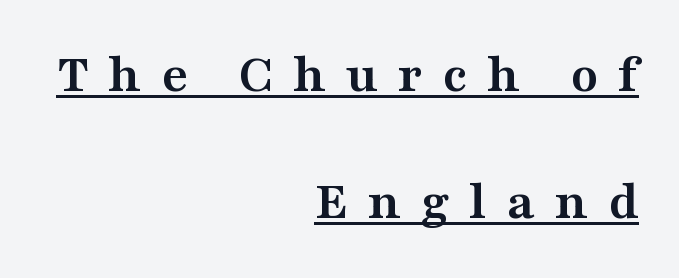
Q: Is the text bold? A: Yes.
Q: Is the text italic (slanted)? A: No, it is upright.
Q: Is the typeface a serif or a sans-serif typeface? A: Serif.
Q: Is the text underlined? A: Yes.
Q: How is the paragraph aligned? A: Right-aligned.
Q: Is the spacing between letters normal or unusually wide? A: Unusually wide.
Q: Is the spacing between lines tight, normal or loose? A: Loose.
Q: Width (condensed, normal, or wide)? A: Wide.
Q: Stroke contrast? A: Medium.
Q: x-height? A: Medium.
Q: Monospaced? A: No.
